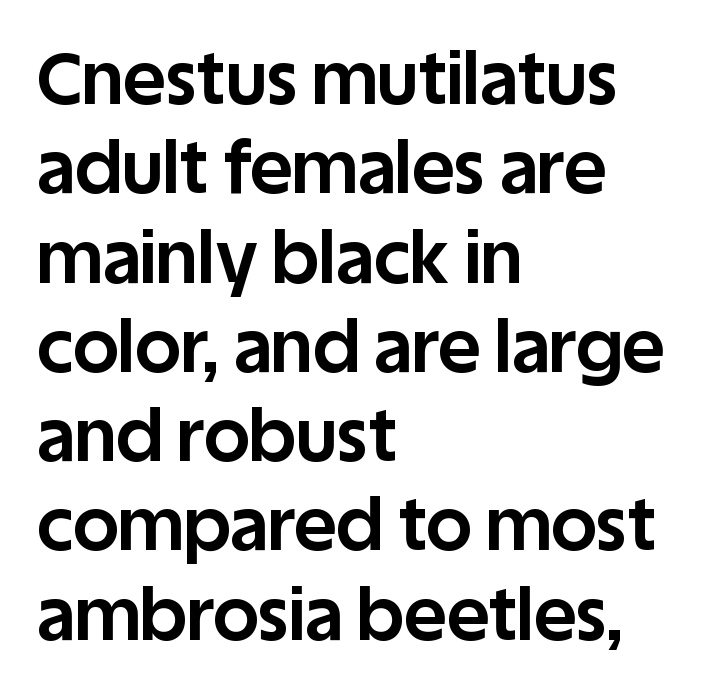
No word sits above an underline. Honestly, the letter spacing is just normal — you wouldn't notice it. Spacing verdict: proportional, widths tailored to each character. These words are printed bold, with thick strokes throughout.
